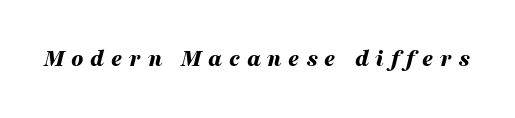
{"italic": "yes", "lean": "right", "slant_degrees": 16, "bold": "yes", "underline": "no", "letter_spacing": "wide", "letter_spacing_em": 0.28, "glyph_px": 24}
